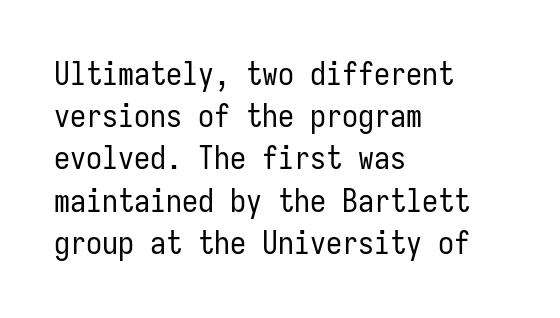
The weight tops out at a normal text grade. The rendering shows plain stroke endings on the letterforms — a sans-serif design. All the whitespace from short lines collects on the right. Each letter, wide or thin by design, is forced into the same width here. This sample keeps an unexceptional amount of space between lines.
